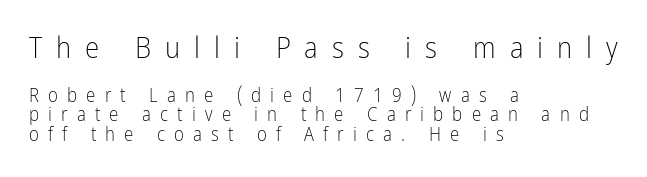
Q: Is the text bold? A: No.
Q: Is the text italic (slanted)? A: No, it is upright.
Q: Is the typeface a serif or a sans-serif typeface? A: Sans-serif.
Q: Is the text underlined? A: No.
Q: How is the paragraph aligned? A: Left-aligned.
Q: Is the spacing between letters normal or unusually wide? A: Unusually wide.
Q: Is the spacing between lines tight, normal or loose? A: Tight.
Q: Which block of text is set in a larger size, the first (top) or the second (bottom)? A: The first (top) one.
Q: Width (condensed, normal, or wide)? A: Condensed.
Q: Stroke contrast? A: Low.
Q: x-height? A: Medium.
Q: Monospaced? A: No.
